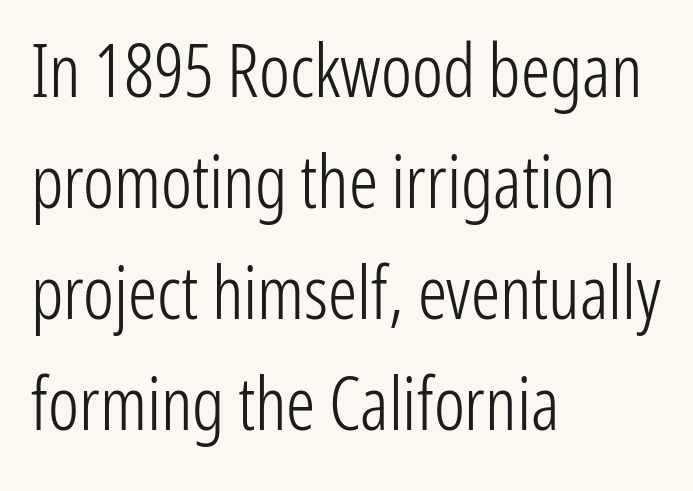
{"serif": "no", "italic": "no", "bold": "no", "weight": "light", "width": "condensed", "stroke_contrast": "low", "x_height": "medium", "monospaced": "no", "underline": "no", "align": "left", "line_spacing": "normal", "line_spacing_ratio": 1.52, "letter_spacing": "normal", "letter_spacing_em": 0.0, "glyph_px": 73}
